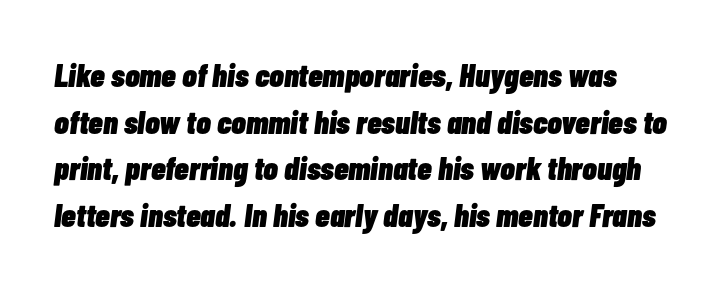
The space beneath each line is pristine and unruled. This sample has the flowing, uneven cadence of proportional lettering. Leading: standard. Observe the lean: these are italic letterforms.
